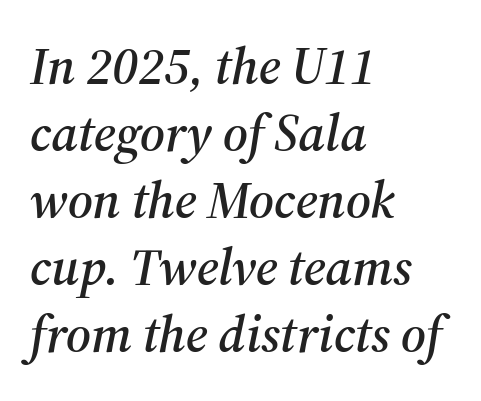
The image shows 52 px serif type, italic (leaning right); set left-aligned, normal line spacing (1.29x), normal letter spacing, not underlined; medium stroke contrast and a medium x-height.
